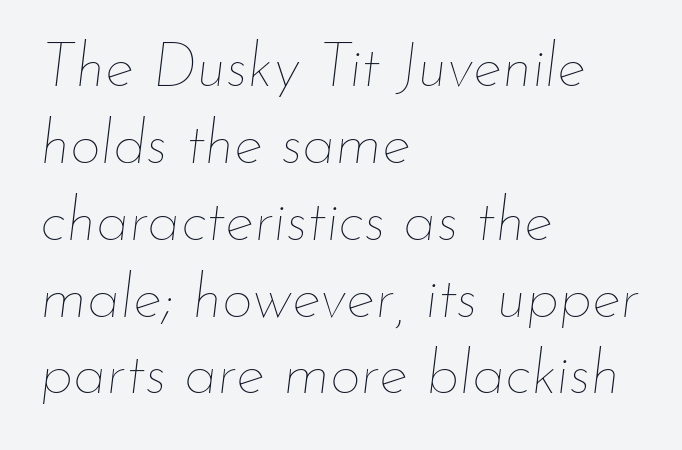
Q: Is the text bold? A: No.
Q: Is the text italic (slanted)? A: Yes, it leans right by about 7 degrees.
Q: Is the text underlined? A: No.
Q: How is the paragraph aligned? A: Left-aligned.
Q: Is the spacing between letters normal or unusually wide? A: Normal.
Q: Is the spacing between lines tight, normal or loose? A: Normal.
Q: Width (condensed, normal, or wide)? A: Normal.
Q: Stroke contrast? A: Low.
Q: x-height? A: Small.
Q: Monospaced? A: No.
